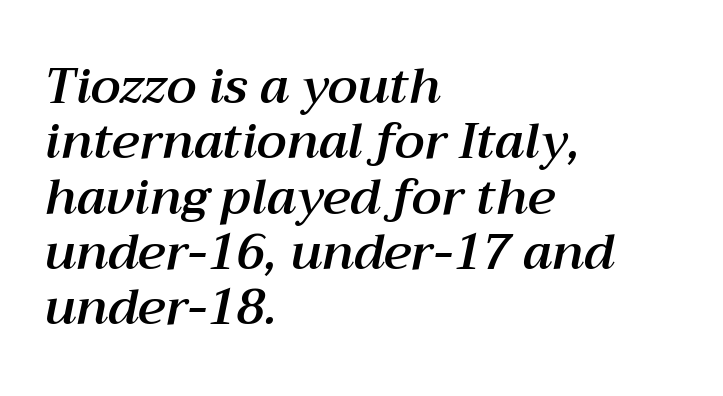
Q: Is the text italic (slanted)? A: Yes, it leans right by about 12 degrees.
Q: Is the text underlined? A: No.
Q: How is the paragraph aligned? A: Left-aligned.
Q: Is the spacing between letters normal or unusually wide? A: Normal.
Q: Is the spacing between lines tight, normal or loose? A: Tight.
Q: Width (condensed, normal, or wide)? A: Normal.
Q: Stroke contrast? A: Medium.
Q: x-height? A: Medium.
Q: Monospaced? A: No.
